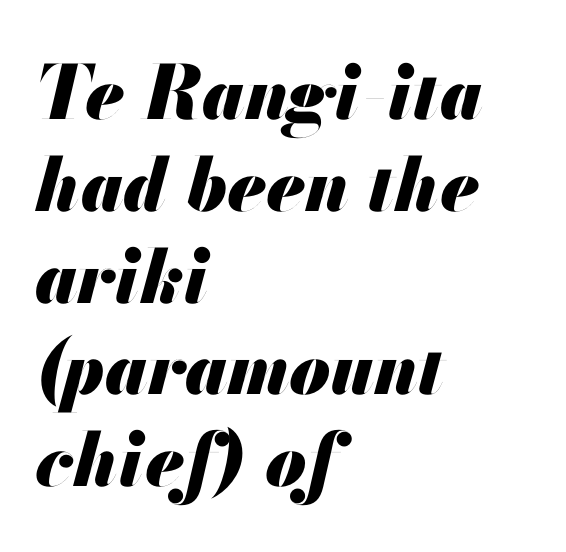
The image shows 74 px heavy type, italic (leaning right); set left-aligned, line spacing 1.24x, normal letter spacing, not underlined; medium stroke contrast and a small x-height.
